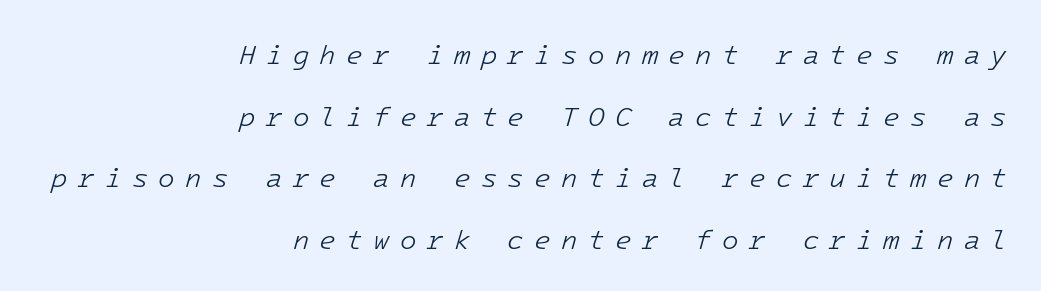
The image shows 27 px text type, italic (leaning right); set right-aligned, loose line spacing (2.28x), unusually wide letter spacing (+0.38 em), not underlined.
